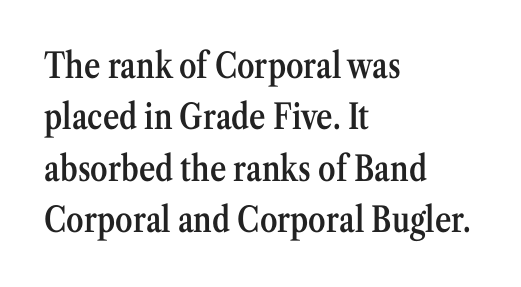
Q: Is the text bold? A: Semi-bold.
Q: Is the text italic (slanted)? A: No, it is upright.
Q: Is the typeface a serif or a sans-serif typeface? A: Serif.
Q: Is the text underlined? A: No.
Q: How is the paragraph aligned? A: Left-aligned.
Q: Is the spacing between letters normal or unusually wide? A: Normal.
Q: Is the spacing between lines tight, normal or loose? A: Normal.
Q: Width (condensed, normal, or wide)? A: Condensed.
Q: Stroke contrast? A: Medium.
Q: x-height? A: Medium.
Q: Monospaced? A: No.
